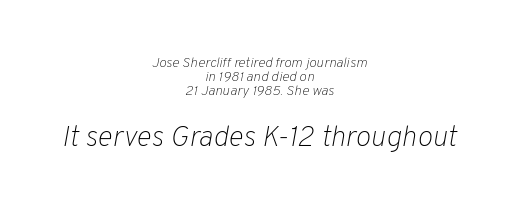
{"italic": "yes", "lean": "right", "slant_degrees": 10, "bold": "no", "weight": "light", "width": "normal", "stroke_contrast": "low", "x_height": "medium", "monospaced": "no", "underline": "no", "align": "center", "line_spacing": "tight", "line_spacing_ratio": 1.01, "letter_spacing": "normal", "letter_spacing_em": 0.0, "larger_block": "second", "size_ratio": 2.07, "glyph_px": 29}
